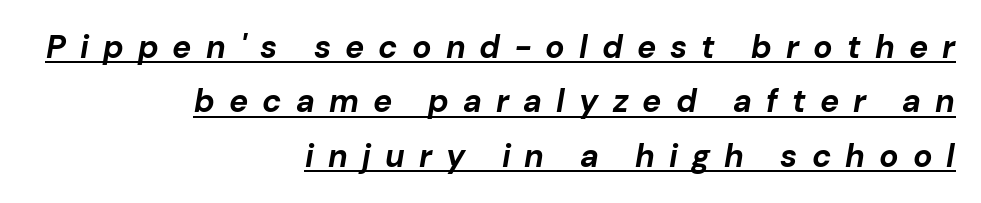
The image shows 32 px bold type, italic (leaning right); set right-aligned, normal line spacing (1.7x), unusually wide letter spacing (+0.44 em), underlined; low stroke contrast and a medium x-height.
